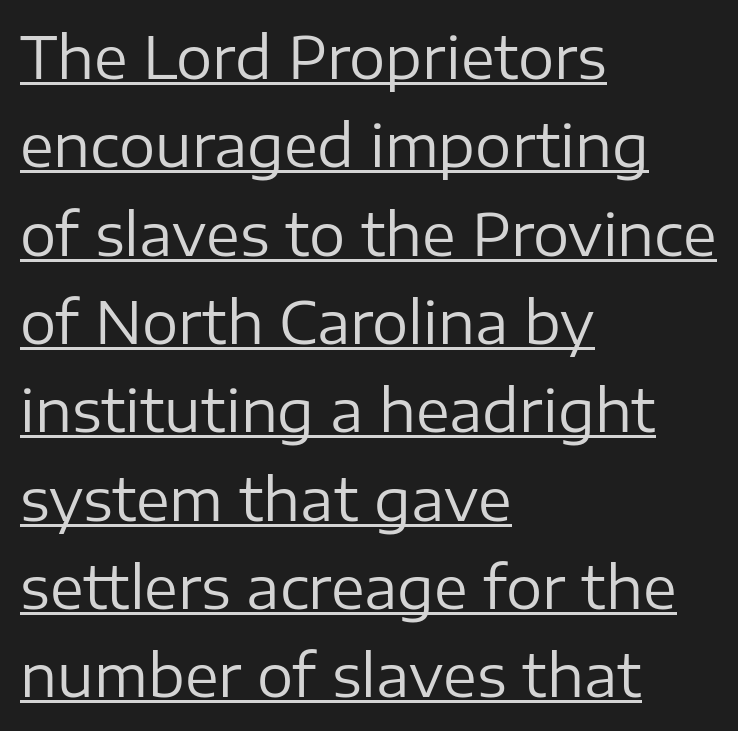
{"serif": "no", "italic": "no", "bold": "no", "weight": "regular", "width": "normal", "stroke_contrast": "low", "x_height": "medium", "monospaced": "no", "underline": "yes", "align": "left", "line_spacing": "normal", "line_spacing_ratio": 1.55, "letter_spacing": "normal", "letter_spacing_em": 0.0, "glyph_px": 57}
